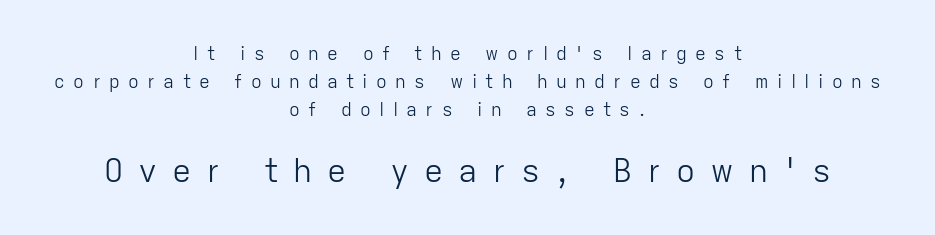
Underline: absent. Posture: vertical. Font category for this specimen: sans-serif. Neither beginnings nor endings align; midpoints do.
